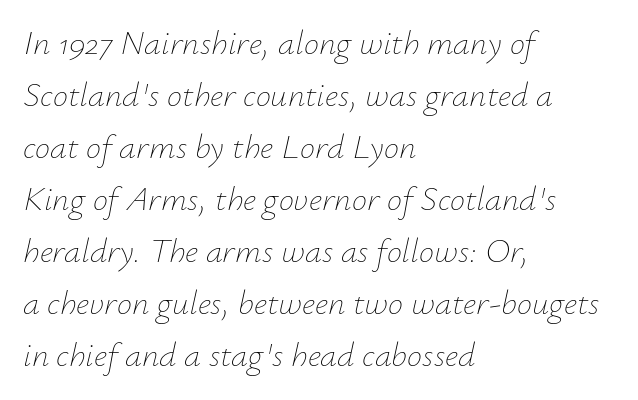
Q: Is the text bold? A: No.
Q: Is the text italic (slanted)? A: Yes, it leans right by about 12 degrees.
Q: Is the text underlined? A: No.
Q: How is the paragraph aligned? A: Left-aligned.
Q: Is the spacing between letters normal or unusually wide? A: Normal.
Q: Is the spacing between lines tight, normal or loose? A: Normal.
Q: Width (condensed, normal, or wide)? A: Normal.
Q: Stroke contrast? A: Low.
Q: x-height? A: Small.
Q: Monospaced? A: No.
